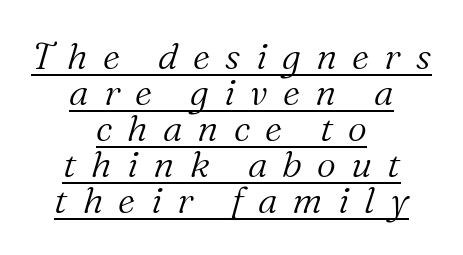
In terms of letterspacing, this is a distinctly airy, spread setting. Each new line begins almost immediately beneath the previous one. A continuous stroke trails under the words, as in a hyperlink. A serif font was chosen for this passage. Note the varied advance widths — an 'i' is clearly narrower than an 'm'. Italic: yes, the glyphs are oblique.
